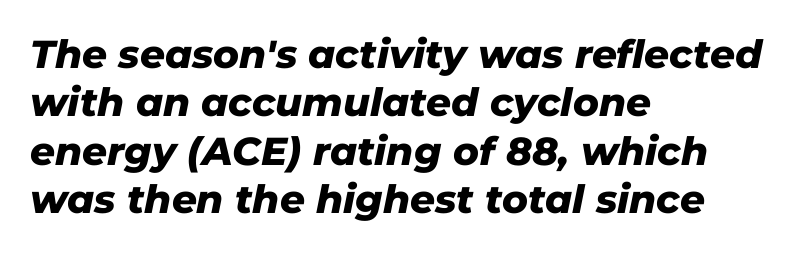
{"italic": "yes", "lean": "right", "slant_degrees": 11, "bold": "yes", "weight": "heavy", "width": "normal", "stroke_contrast": "low", "x_height": "medium", "monospaced": "no", "underline": "no", "align": "left", "line_spacing_ratio": 1.24, "letter_spacing": "normal", "letter_spacing_em": 0.0, "glyph_px": 39}
